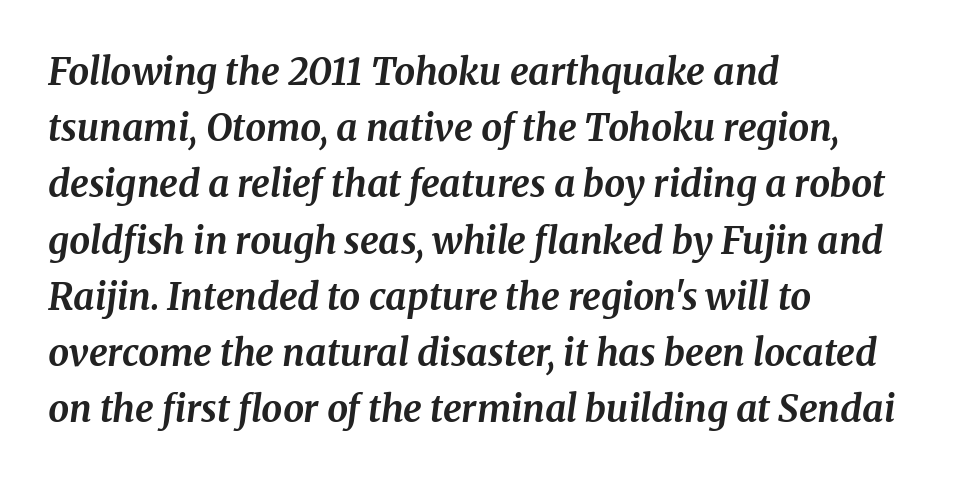
Q: Is the text bold? A: Yes.
Q: Is the text italic (slanted)? A: Yes, it leans right by about 8 degrees.
Q: Is the typeface a serif or a sans-serif typeface? A: Serif.
Q: Is the text underlined? A: No.
Q: How is the paragraph aligned? A: Left-aligned.
Q: Is the spacing between letters normal or unusually wide? A: Normal.
Q: Is the spacing between lines tight, normal or loose? A: Normal.
Q: Width (condensed, normal, or wide)? A: Normal.
Q: Stroke contrast? A: Medium.
Q: x-height? A: Medium.
Q: Monospaced? A: No.
